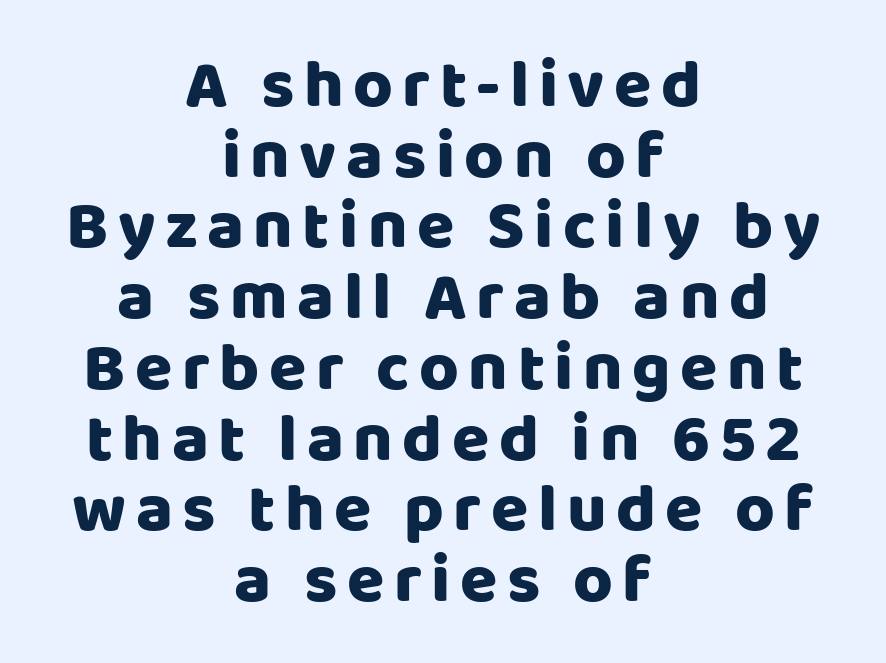
{"serif": "no", "italic": "no", "bold": "yes", "weight": "heavy", "width": "normal", "stroke_contrast": "low", "x_height": "large", "monospaced": "no", "underline": "no", "align": "center", "line_spacing": "tight", "line_spacing_ratio": 1.04, "glyph_px": 68}
